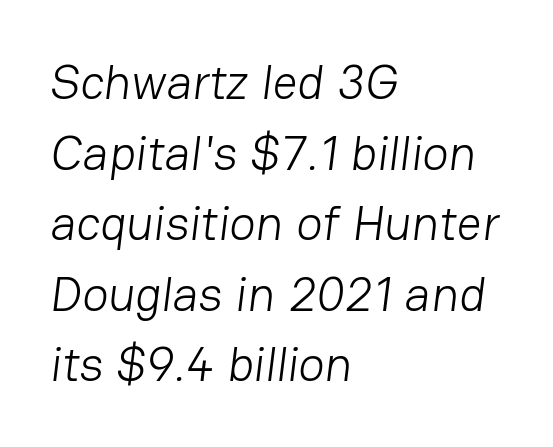
The image shows 49 px light sans-serif type; set left-aligned, normal line spacing (1.44x), normal letter spacing, not underlined; low stroke contrast and a medium x-height.
